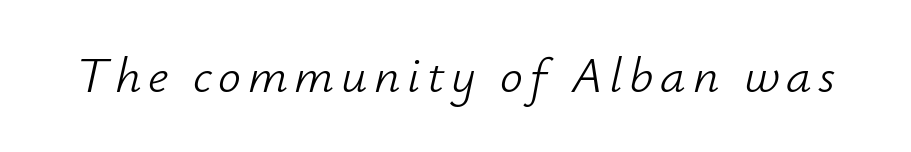
The image shows 51 px light type, italic (leaning right); set not underlined; low stroke contrast and a small x-height.
